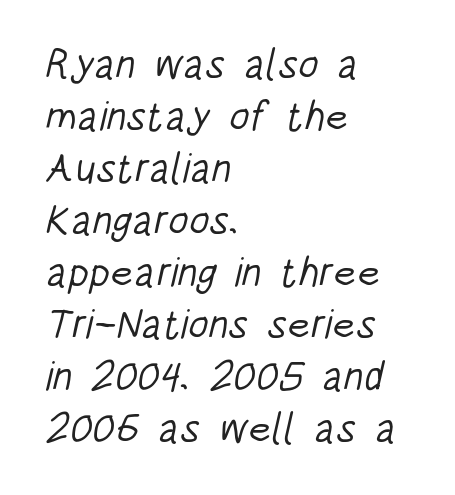
The image shows 41 px light, condensed sans-serif type; set left-aligned, normal line spacing (1.27x), normal letter spacing, not underlined; low stroke contrast and a large x-height.
